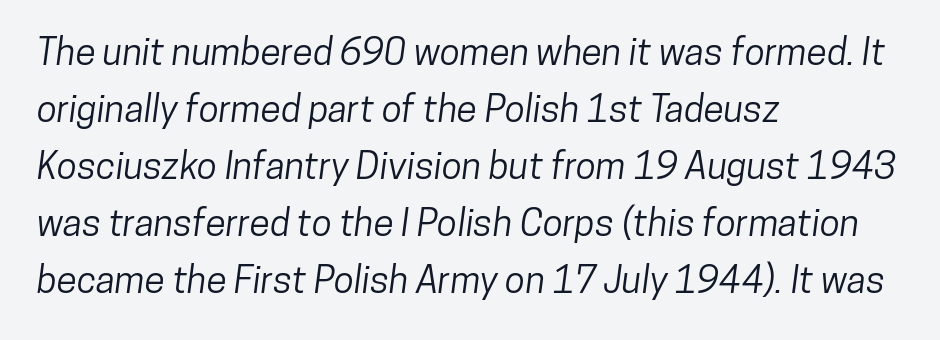
{"serif": "no", "width": "condensed", "stroke_contrast": "low", "x_height": "medium", "monospaced": "no", "underline": "no", "align": "left", "line_spacing": "normal", "line_spacing_ratio": 1.54, "letter_spacing": "normal", "letter_spacing_em": 0.0, "glyph_px": 37}
